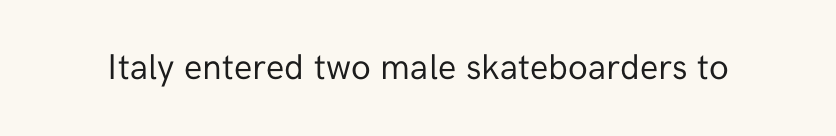
The image shows 36 px regular-weight sans-serif type, upright; set normal letter spacing, not underlined; low stroke contrast and a medium x-height.
